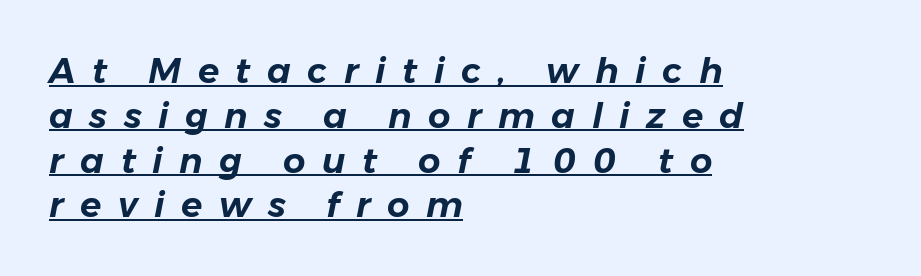
{"italic": "yes", "lean": "right", "slant_degrees": 11, "width": "normal", "stroke_contrast": "low", "x_height": "medium", "monospaced": "no", "underline": "yes", "align": "left", "line_spacing": "normal", "line_spacing_ratio": 1.28, "letter_spacing": "wide", "letter_spacing_em": 0.47, "glyph_px": 35}
